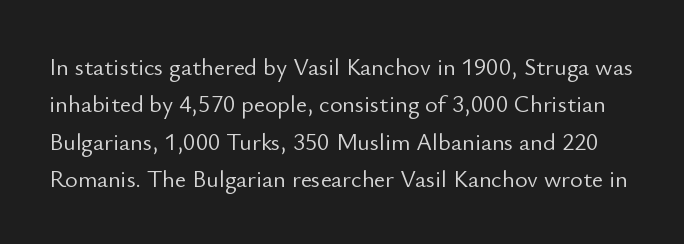
{"italic": "no", "bold": "no", "underline": "no", "line_spacing": "normal", "line_spacing_ratio": 1.56, "letter_spacing": "normal", "letter_spacing_em": 0.0, "glyph_px": 24}
